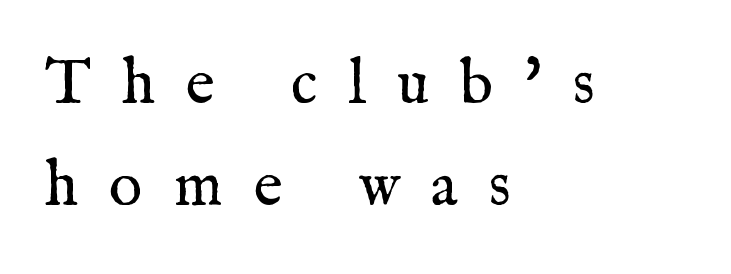
Interline gaps are of average width in this sample. Every stem runs plumb, perpendicular to the baseline. Compared with typical body copy, the letter spacing here is much looser. The passage shown is typeset with a serif family.
